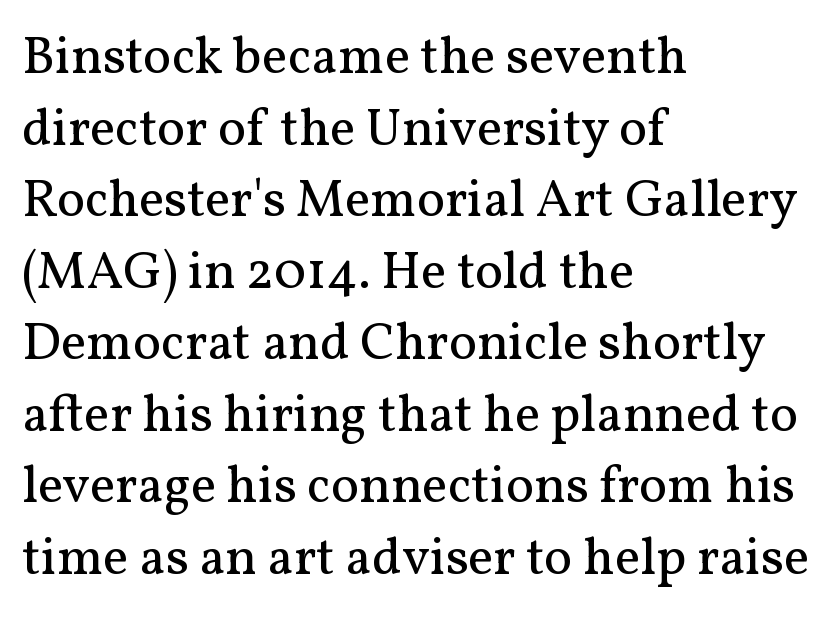
Q: Is the text bold? A: No.
Q: Is the text italic (slanted)? A: No, it is upright.
Q: Is the typeface a serif or a sans-serif typeface? A: Serif.
Q: Is the text underlined? A: No.
Q: How is the paragraph aligned? A: Left-aligned.
Q: Is the spacing between letters normal or unusually wide? A: Normal.
Q: Is the spacing between lines tight, normal or loose? A: Normal.
Q: Width (condensed, normal, or wide)? A: Normal.
Q: Stroke contrast? A: Medium.
Q: x-height? A: Medium.
Q: Monospaced? A: No.
